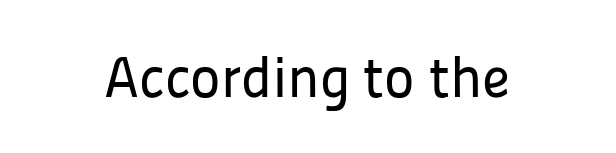
Style check: upright. There is no visible air inserted between adjacent glyphs. Regarding serifs, this sample does without them. Each letter keeps its own natural width here, so spacing adapts to shape. A bare baseline throughout the passage.
